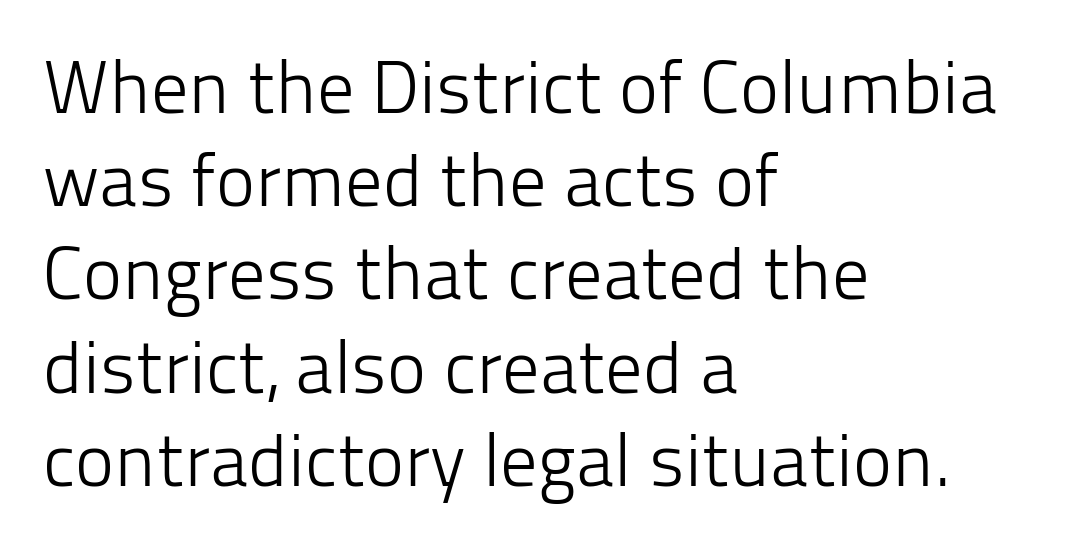
Decoration check: the copy has no underline. Horizontal bands of white between lines are of average thickness. Is the letter spacing exaggerated? No — it looks like the ordinary default. The designer went with a sans here, leaving each stem footless.
